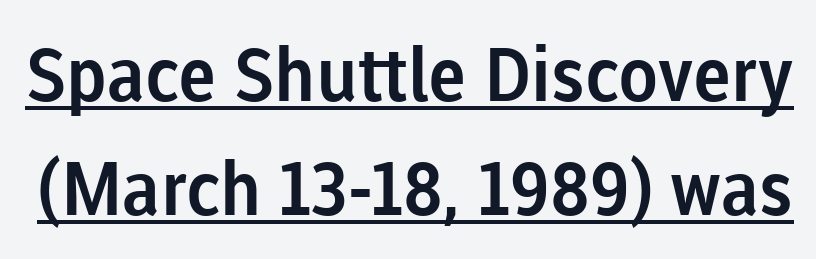
The image shows 74 px sans-serif type, upright; set normal line spacing (1.54x), normal letter spacing, underlined; low stroke contrast and a medium x-height.
